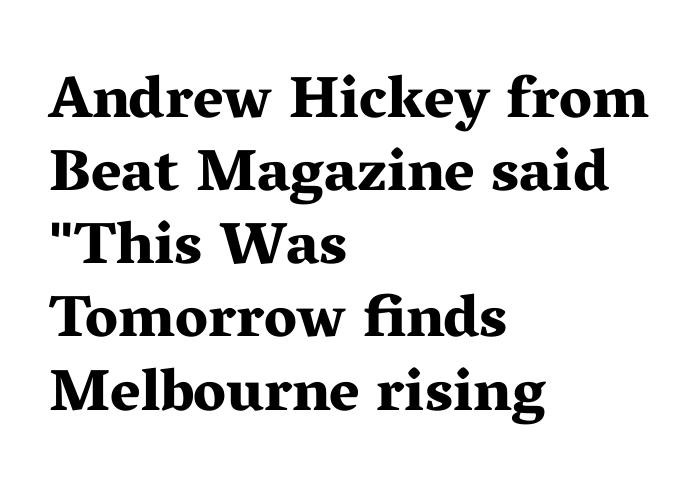
The image shows 59 px bold, wide serif type, upright; set left-aligned, line spacing 1.24x, normal letter spacing, not underlined; medium stroke contrast and a medium x-height.
